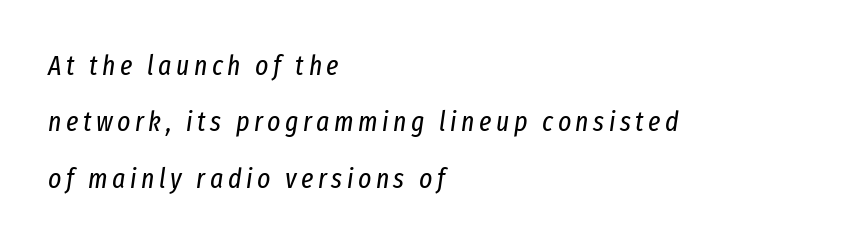
The image shows 28 px regular-weight, condensed type, italic (leaning right); set left-aligned, loose line spacing (2.01x), not underlined; low stroke contrast and a medium x-height.
